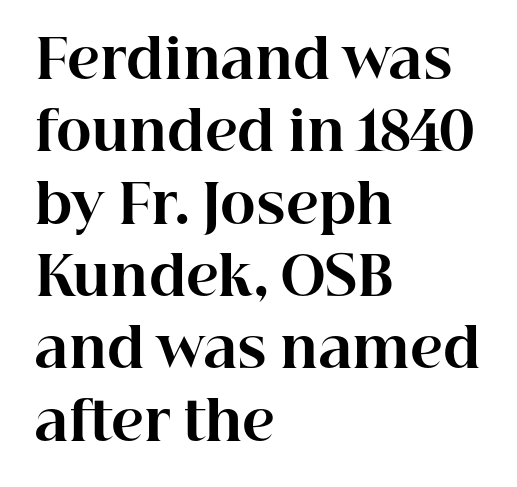
The image shows 54 px bold serif type, upright; set left-aligned, normal line spacing (1.34x), normal letter spacing, not underlined; high stroke contrast and a medium x-height.
